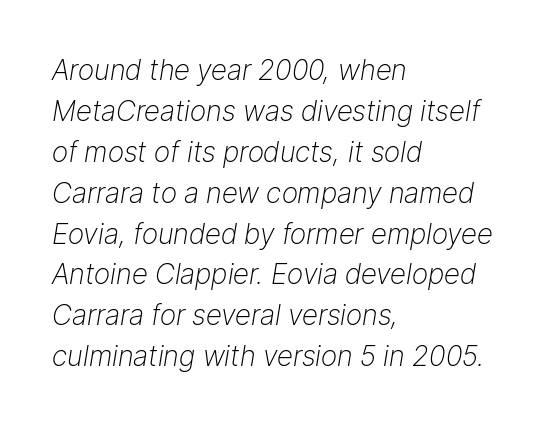
Q: Is the text bold? A: No.
Q: Is the text italic (slanted)? A: Yes, it leans right by about 9 degrees.
Q: Is the text underlined? A: No.
Q: How is the paragraph aligned? A: Left-aligned.
Q: Is the spacing between letters normal or unusually wide? A: Normal.
Q: Is the spacing between lines tight, normal or loose? A: Normal.
Q: Width (condensed, normal, or wide)? A: Normal.
Q: Stroke contrast? A: Low.
Q: x-height? A: Medium.
Q: Monospaced? A: No.
